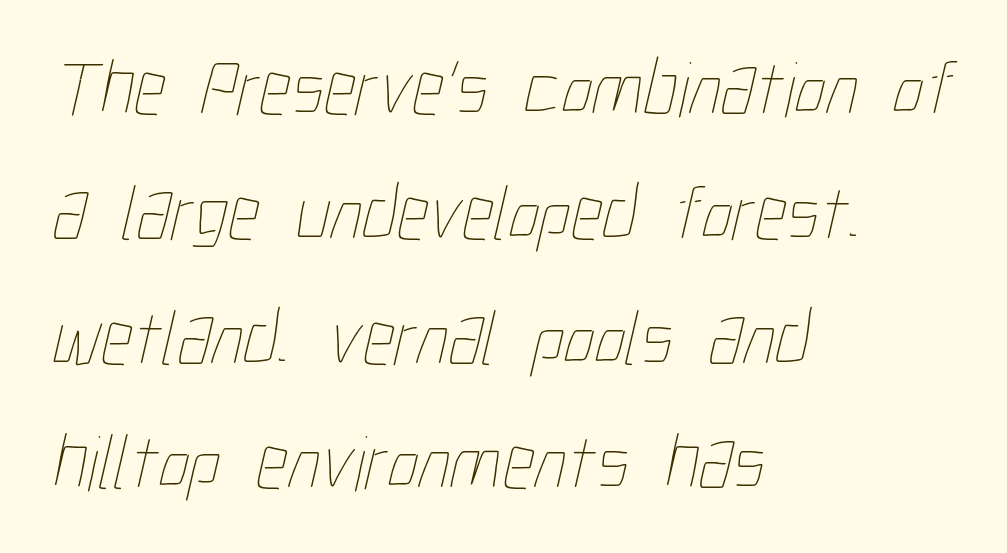
The image shows 79 px thin, condensed type; set left-aligned, normal line spacing (1.58x), normal letter spacing, not underlined; low stroke contrast and a medium x-height.
